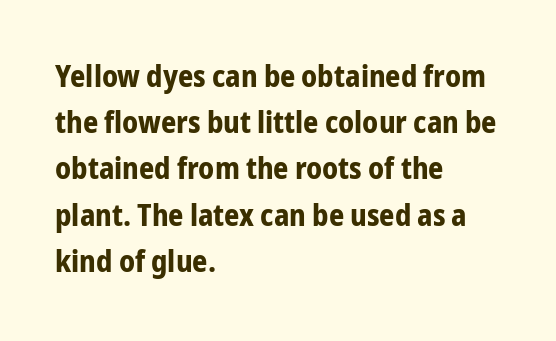
{"serif": "no", "italic": "no", "bold": "yes", "weight": "bold", "width": "condensed", "stroke_contrast": "low", "x_height": "medium", "monospaced": "no", "underline": "no", "align": "left", "line_spacing": "normal", "line_spacing_ratio": 1.54, "letter_spacing": "normal", "letter_spacing_em": 0.0, "glyph_px": 30}
